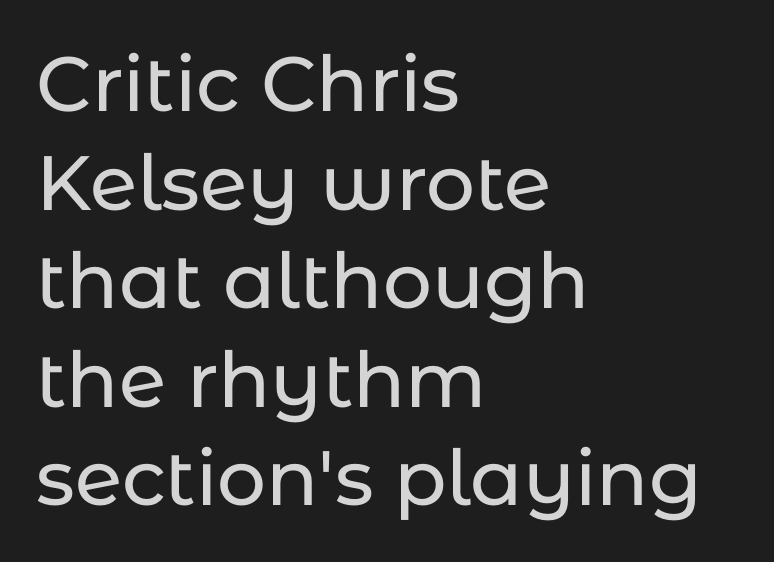
This sample uses a sans-serif face. Descenders hang freely into open space. This is the regular roman posture of the typeface. These lines are rendered in a variable-pitch font. This rendering uses left alignment, leaving the right contour irregular. You could call the tracking neutral — neither tight nor loose.
